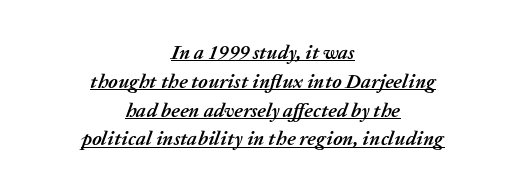
{"italic": "yes", "lean": "right", "slant_degrees": 20, "bold": "yes", "underline": "yes", "align": "center", "line_spacing": "normal", "line_spacing_ratio": 1.44, "letter_spacing": "normal", "letter_spacing_em": 0.0, "glyph_px": 20}
